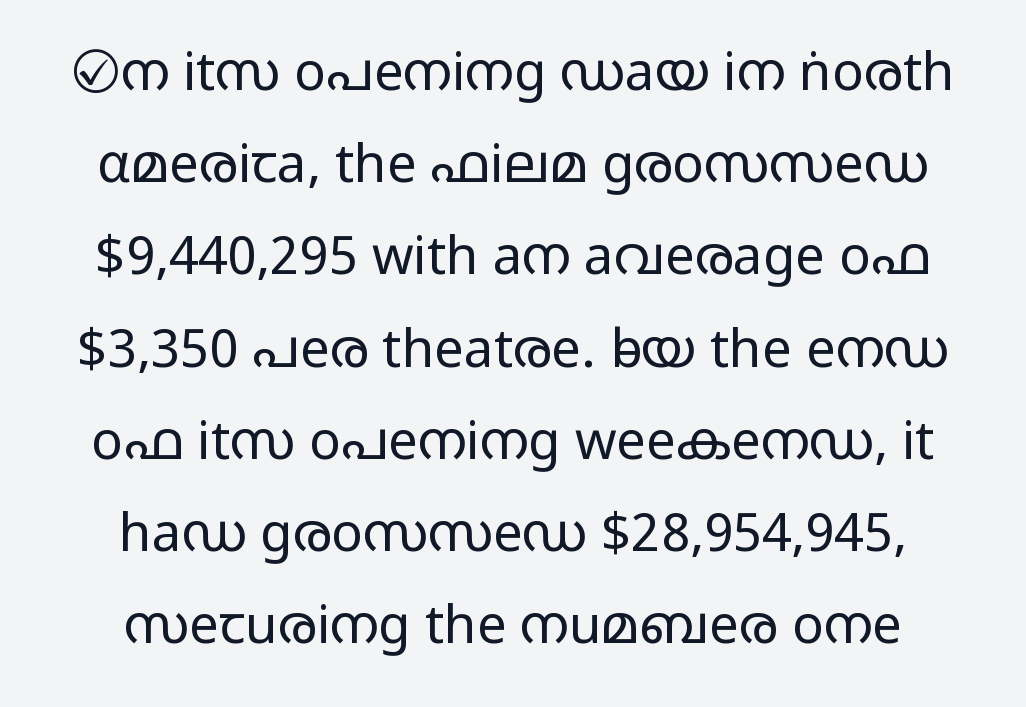
Q: Is the text bold? A: No.
Q: Is the text italic (slanted)? A: No, it is upright.
Q: Is the typeface a serif or a sans-serif typeface? A: Sans-serif.
Q: Is the text underlined? A: No.
Q: How is the paragraph aligned? A: Centered.
Q: Is the spacing between letters normal or unusually wide? A: Normal.
Q: Width (condensed, normal, or wide)? A: Wide.
Q: Stroke contrast? A: Low.
Q: x-height? A: Medium.
Q: Monospaced? A: No.
